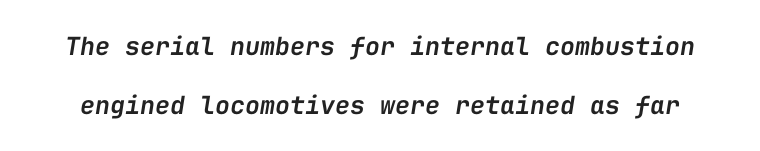
The image shows 25 px text type, italic (leaning right); set loose line spacing (2.36x), normal letter spacing, not underlined.
